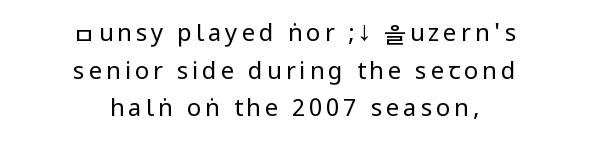
The image shows 24 px text type, upright; set centered, normal line spacing (1.57x), not underlined.
